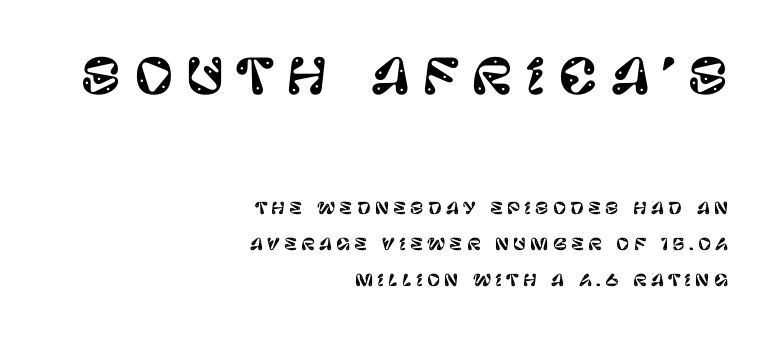
The image shows 48 px sans-serif type; set right-aligned, loose line spacing (2.24x), unusually wide letter spacing (+0.26 em), not underlined; the first (top) block is 3.0x larger; low stroke contrast and a large x-height.
